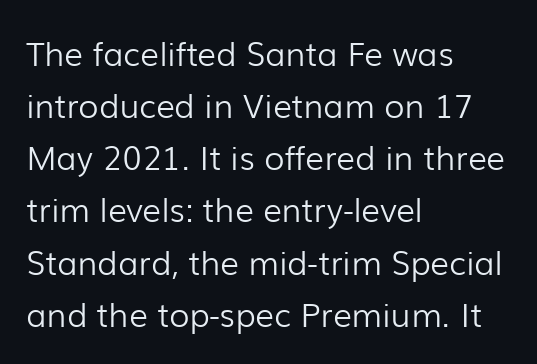
The image shows 33 px light sans-serif type, upright; set left-aligned, normal line spacing (1.58x), normal letter spacing, not underlined; low stroke contrast and a medium x-height.
